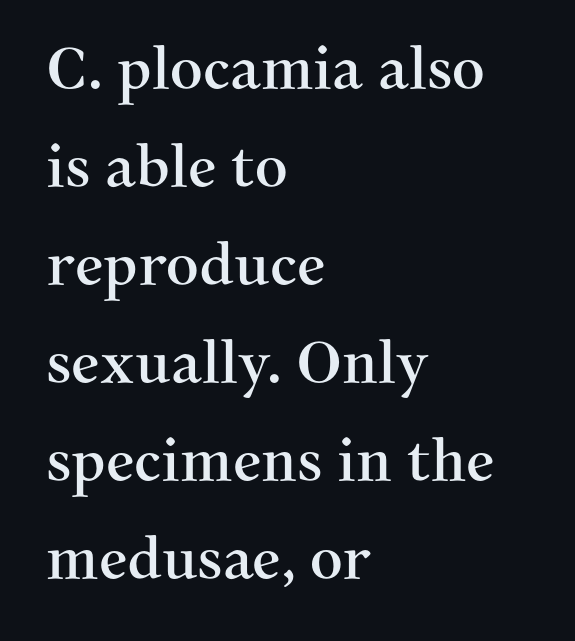
These lines keep a tight, regular rhythm from letter to letter. Type style note: has serifs. The gap between lines stays unmarked. Each letter keeps its own natural width here, so spacing adapts to shape. Style check: upright.
